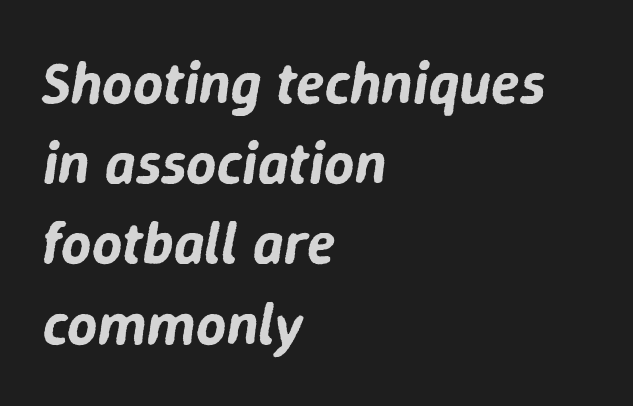
{"italic": "yes", "lean": "right", "slant_degrees": 9, "width": "normal", "stroke_contrast": "low", "x_height": "medium", "monospaced": "no", "underline": "no", "align": "left", "line_spacing": "normal", "line_spacing_ratio": 1.36, "letter_spacing": "normal", "letter_spacing_em": 0.0, "glyph_px": 59}
